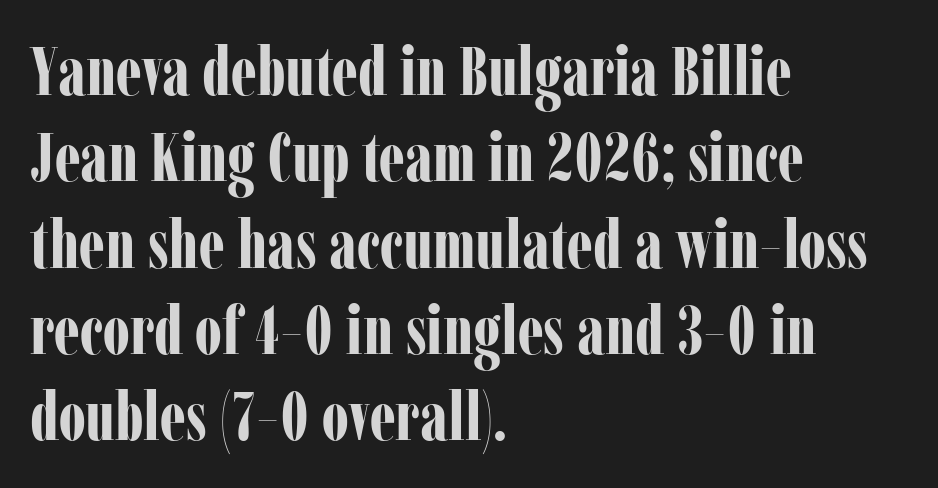
{"serif": "yes", "italic": "no", "bold": "yes", "weight": "bold", "width": "condensed", "stroke_contrast": "low", "x_height": "medium", "monospaced": "no", "underline": "no", "align": "left", "line_spacing": "normal", "line_spacing_ratio": 1.27, "letter_spacing": "normal", "letter_spacing_em": 0.0, "glyph_px": 68}
